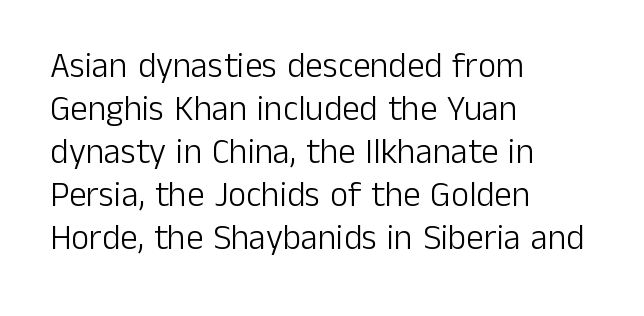
The image shows 35 px light sans-serif type, upright; set left-aligned, line spacing 1.23x, normal letter spacing, not underlined; low stroke contrast and a medium x-height.
